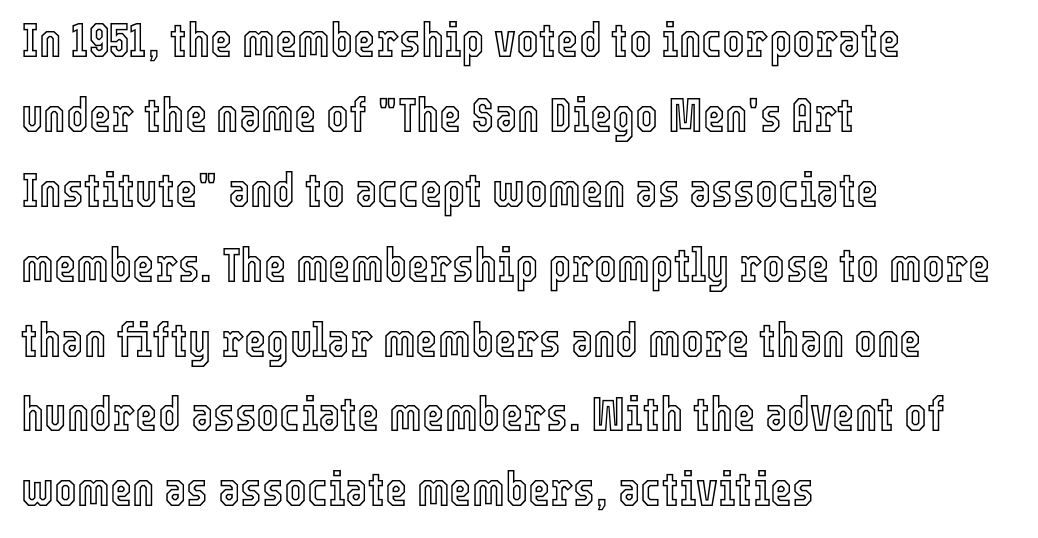
The image shows 48 px condensed type, upright; set left-aligned, normal line spacing (1.56x), normal letter spacing, not underlined; a medium x-height.
